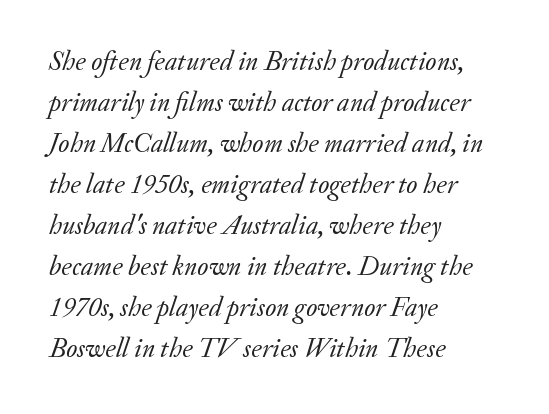
Q: Is the text bold? A: No.
Q: Is the text italic (slanted)? A: Yes, it leans right by about 20 degrees.
Q: Is the text underlined? A: No.
Q: How is the paragraph aligned? A: Left-aligned.
Q: Is the spacing between letters normal or unusually wide? A: Normal.
Q: Is the spacing between lines tight, normal or loose? A: Normal.
